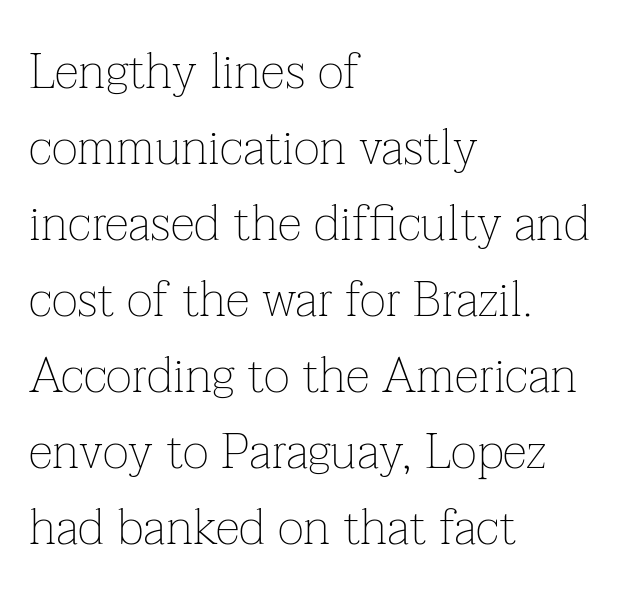
Words appear dense and cohesive because spacing is normal. This sample uses an upright cut, with every glyph sitting square on the baseline. Is the block centered? No — it sits flush against the left margin. The rendering shows small feet on the letterforms — a serif design. This rendering features lettering with no underline. Line spacing here is normal.
